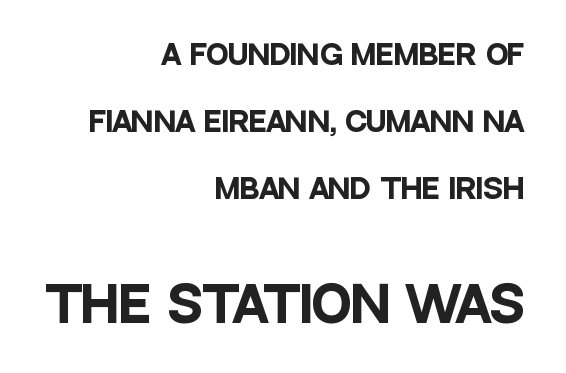
The image shows 48 px heavy, condensed sans-serif type, upright; set right-aligned, loose line spacing (2.49x), normal letter spacing, not underlined; the second (bottom) block is 1.78x larger; low stroke contrast and a large x-height.
